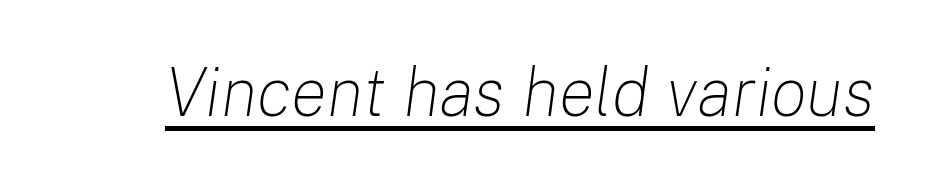
Beneath each row of characters lies a ruled line. Caption: face not bold, strokes unweighted. Is this a fixed-width face? No — the glyphs have proportional, varying widths. Yep, that's italic — everything's leaning.
